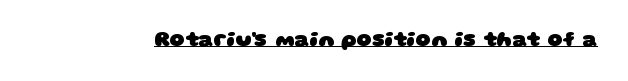
Q: Is the text bold? A: Yes.
Q: Is the text underlined? A: Yes.
Q: Is the spacing between letters normal or unusually wide? A: Normal.
